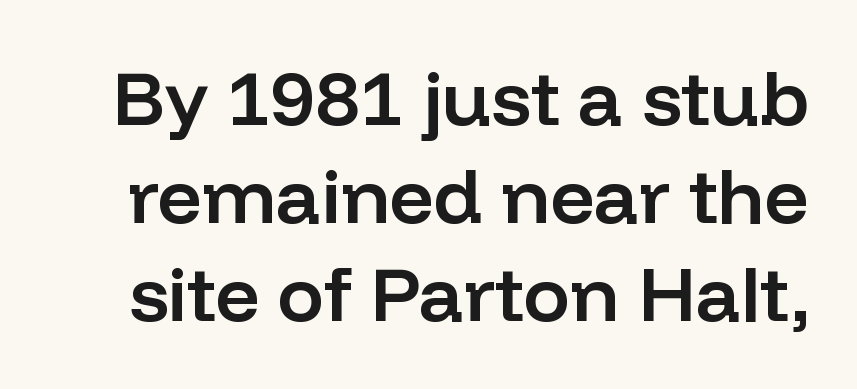
{"serif": "no", "italic": "no", "bold": "semi", "weight": "semibold", "width": "normal", "stroke_contrast": "low", "x_height": "medium", "monospaced": "no", "underline": "no", "line_spacing": "normal", "line_spacing_ratio": 1.27, "letter_spacing": "normal", "letter_spacing_em": 0.0, "glyph_px": 77}
